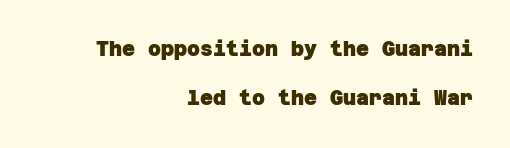
The image shows 20 px bold type; set right-aligned, loose line spacing (2.47x), normal letter spacing, not underlined.
